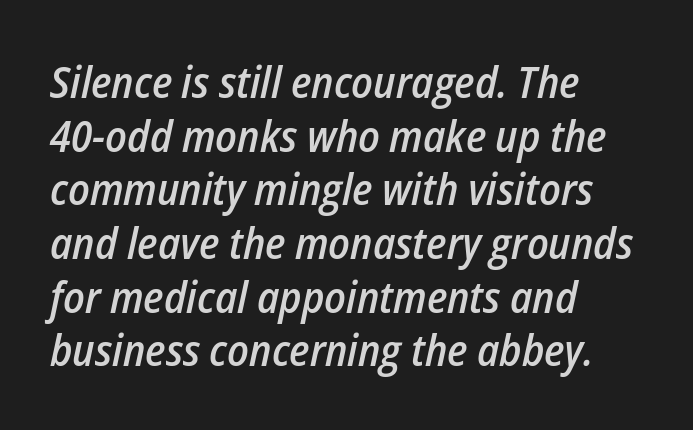
The image shows 44 px semibold, condensed type, italic (leaning right); set left-aligned, line spacing 1.22x, normal letter spacing, not underlined; low stroke contrast and a medium x-height.
